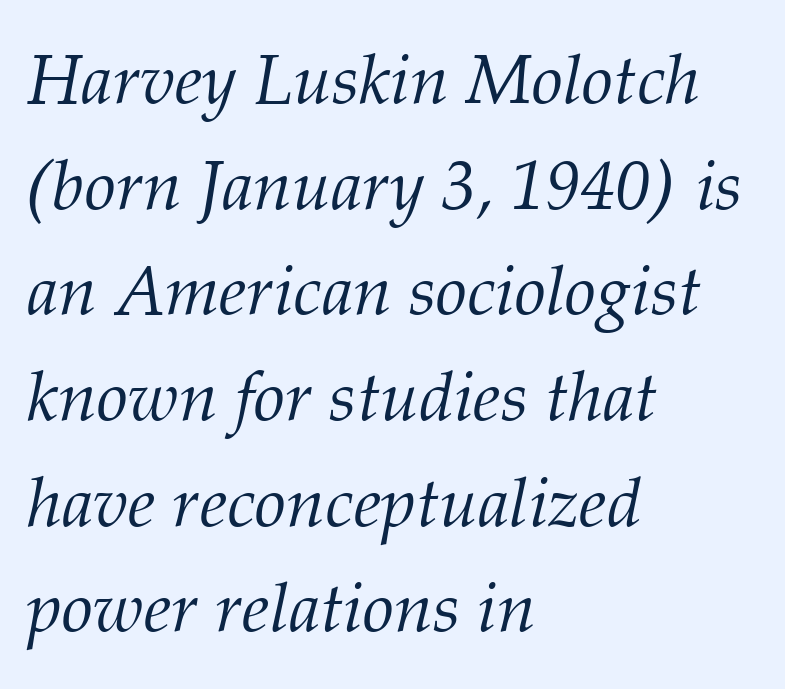
The image shows 70 px light serif type, italic (leaning right); set left-aligned, normal line spacing (1.51x), normal letter spacing, not underlined; medium stroke contrast and a medium x-height.
